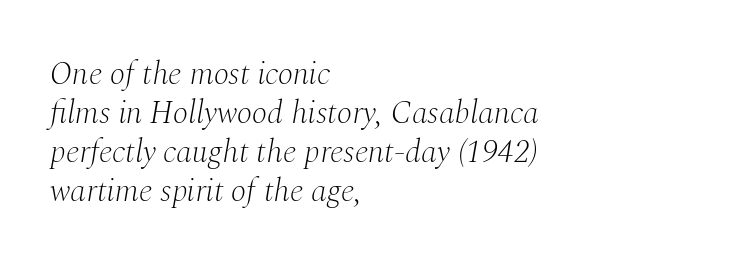
Q: Is the text bold? A: No.
Q: Is the text italic (slanted)? A: Yes, it leans right by about 10 degrees.
Q: Is the typeface a serif or a sans-serif typeface? A: Serif.
Q: Is the text underlined? A: No.
Q: How is the paragraph aligned? A: Left-aligned.
Q: Is the spacing between letters normal or unusually wide? A: Normal.
Q: Width (condensed, normal, or wide)? A: Normal.
Q: Stroke contrast? A: Medium.
Q: x-height? A: Medium.
Q: Monospaced? A: No.
